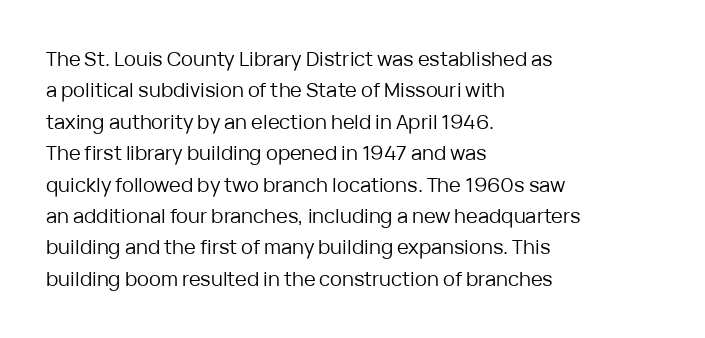
Q: Is the text bold? A: No.
Q: Is the text italic (slanted)? A: No, it is upright.
Q: Is the text underlined? A: No.
Q: How is the paragraph aligned? A: Left-aligned.
Q: Is the spacing between letters normal or unusually wide? A: Normal.
Q: Is the spacing between lines tight, normal or loose? A: Normal.
